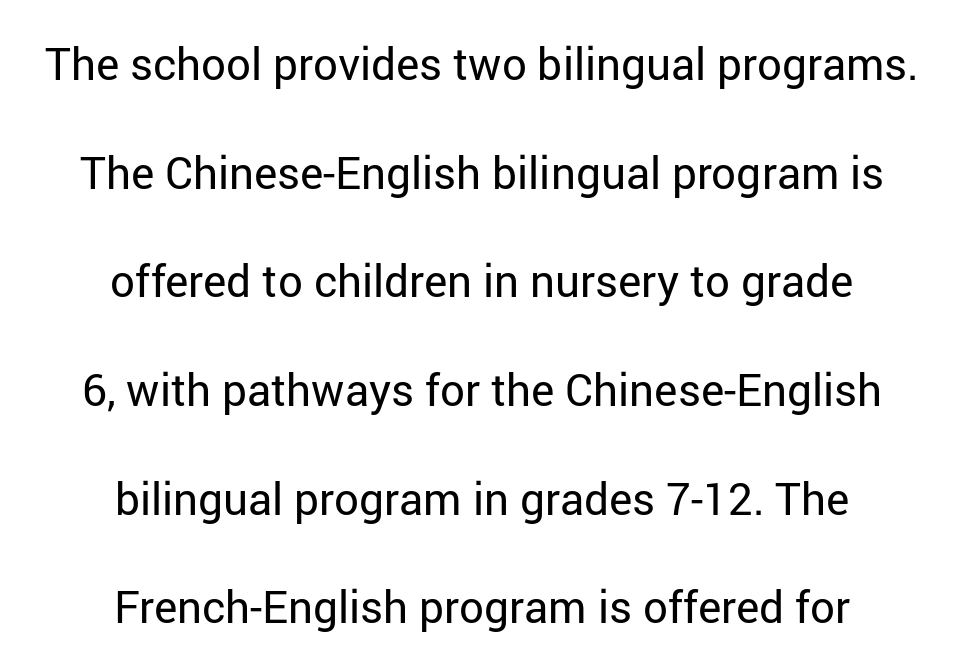
Q: Is the text bold? A: No.
Q: Is the text italic (slanted)? A: No, it is upright.
Q: Is the typeface a serif or a sans-serif typeface? A: Sans-serif.
Q: Is the text underlined? A: No.
Q: How is the paragraph aligned? A: Centered.
Q: Is the spacing between letters normal or unusually wide? A: Normal.
Q: Is the spacing between lines tight, normal or loose? A: Loose.
Q: Width (condensed, normal, or wide)? A: Normal.
Q: Stroke contrast? A: Low.
Q: x-height? A: Medium.
Q: Monospaced? A: No.
